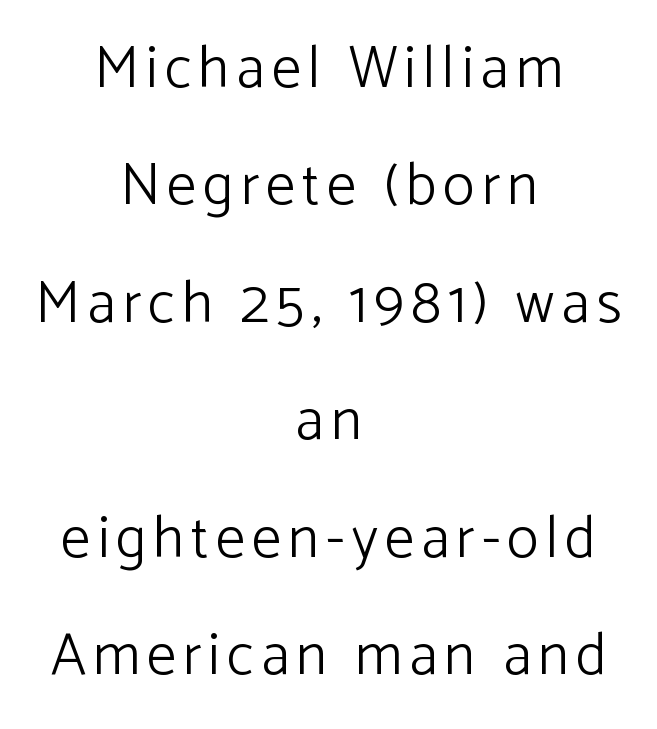
If you drew a line through each stem, it would be perfectly vertical. No letter is thick-stroked: the sample isn't bold. These lines are rendered in a variable-pitch font. The rendering uses a large line-height, opening up the rows. The space beneath each line is pristine and unruled. Centered paragraph, ragged on both sides.
